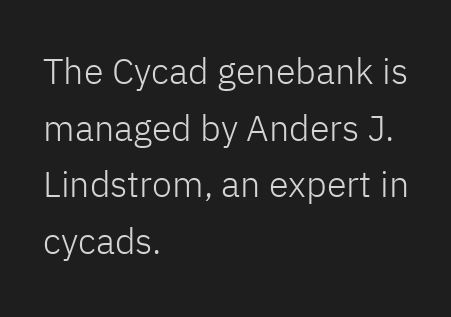
The image shows 36 px light sans-serif type, upright; set left-aligned, normal line spacing (1.57x), normal letter spacing, not underlined; low stroke contrast and a medium x-height.
